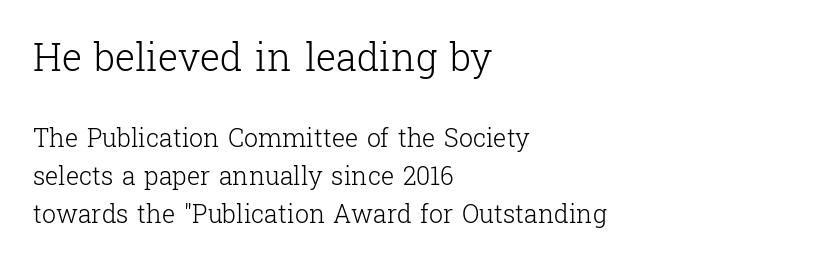
Q: Is the text bold? A: No.
Q: Is the text italic (slanted)? A: No, it is upright.
Q: Is the typeface a serif or a sans-serif typeface? A: Serif.
Q: Is the text underlined? A: No.
Q: How is the paragraph aligned? A: Left-aligned.
Q: Is the spacing between letters normal or unusually wide? A: Normal.
Q: Is the spacing between lines tight, normal or loose? A: Normal.
Q: Which block of text is set in a larger size, the first (top) or the second (bottom)? A: The first (top) one.
Q: Width (condensed, normal, or wide)? A: Normal.
Q: Stroke contrast? A: Low.
Q: x-height? A: Medium.
Q: Monospaced? A: No.
